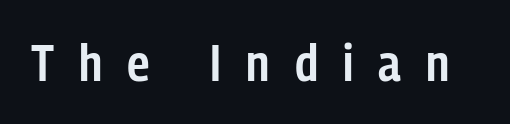
The image shows 51 px semibold, condensed sans-serif type, upright; set unusually wide letter spacing (+0.49 em), not underlined; low stroke contrast and a medium x-height.
